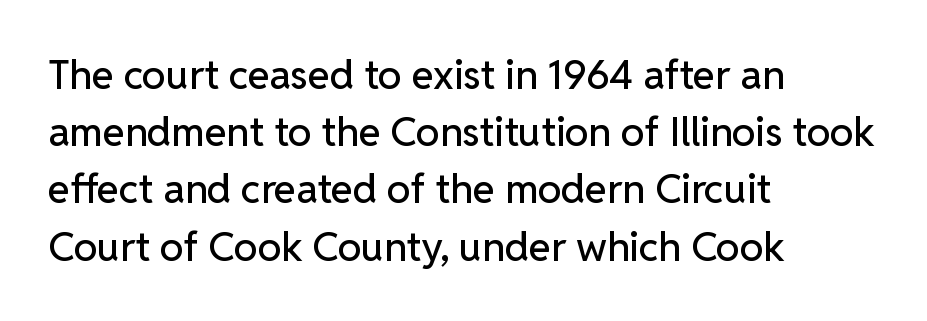
The image shows 40 px sans-serif type, upright; set left-aligned, normal line spacing (1.43x), normal letter spacing, not underlined; low stroke contrast and a medium x-height.
